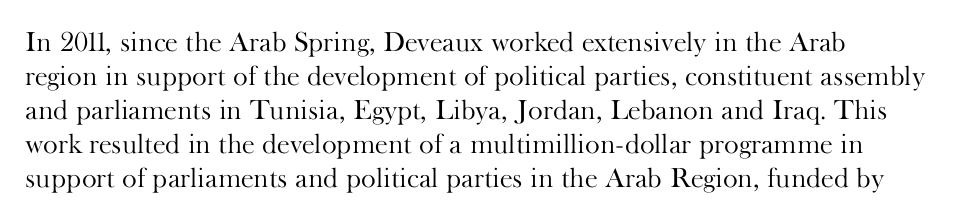
The space directly below the letters is spotless. The strokes are not fattened; the text isn't bold. Line starts are locked; line ends wander. Does extra space separate the letters? No, they use regular spacing.
